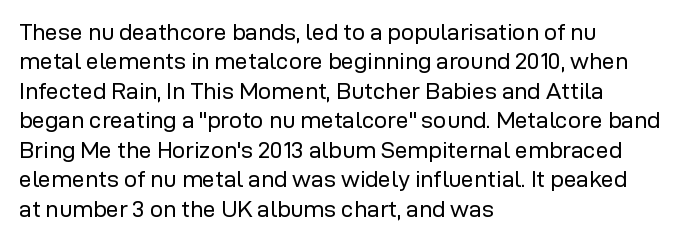
Q: Is the text bold? A: No.
Q: Is the text italic (slanted)? A: No, it is upright.
Q: Is the text underlined? A: No.
Q: How is the paragraph aligned? A: Left-aligned.
Q: Is the spacing between letters normal or unusually wide? A: Normal.
Q: Is the spacing between lines tight, normal or loose? A: Normal.
